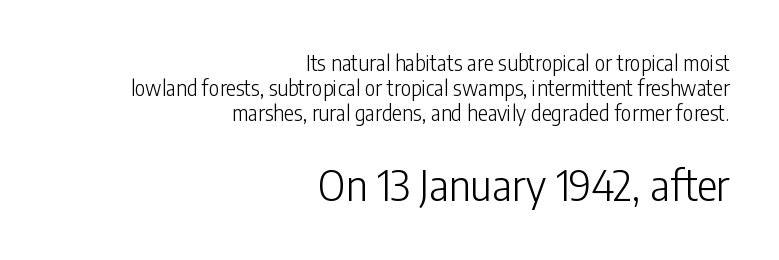
Q: Is the text bold? A: No.
Q: Is the text italic (slanted)? A: No, it is upright.
Q: Is the typeface a serif or a sans-serif typeface? A: Sans-serif.
Q: Is the text underlined? A: No.
Q: How is the paragraph aligned? A: Right-aligned.
Q: Is the spacing between letters normal or unusually wide? A: Normal.
Q: Which block of text is set in a larger size, the first (top) or the second (bottom)? A: The second (bottom) one.
Q: Width (condensed, normal, or wide)? A: Condensed.
Q: Stroke contrast? A: Low.
Q: x-height? A: Medium.
Q: Monospaced? A: No.
